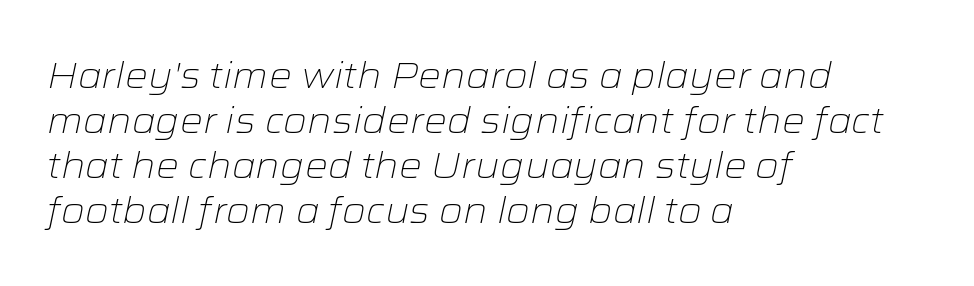
Q: Is the text bold? A: No.
Q: Is the text italic (slanted)? A: Yes, it leans right by about 12 degrees.
Q: Is the text underlined? A: No.
Q: How is the paragraph aligned? A: Left-aligned.
Q: Is the spacing between letters normal or unusually wide? A: Normal.
Q: Is the spacing between lines tight, normal or loose? A: Normal.
Q: Width (condensed, normal, or wide)? A: Wide.
Q: Stroke contrast? A: Low.
Q: x-height? A: Medium.
Q: Monospaced? A: No.
